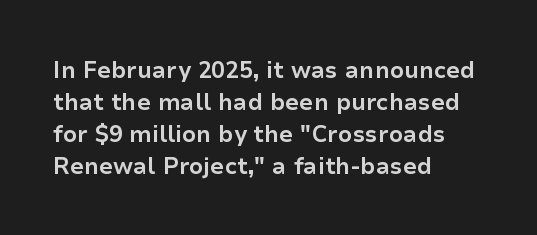
{"italic": "no", "bold": "yes", "underline": "no", "align": "left", "line_spacing": "normal", "line_spacing_ratio": 1.39, "letter_spacing": "normal", "letter_spacing_em": 0.0, "glyph_px": 23}
